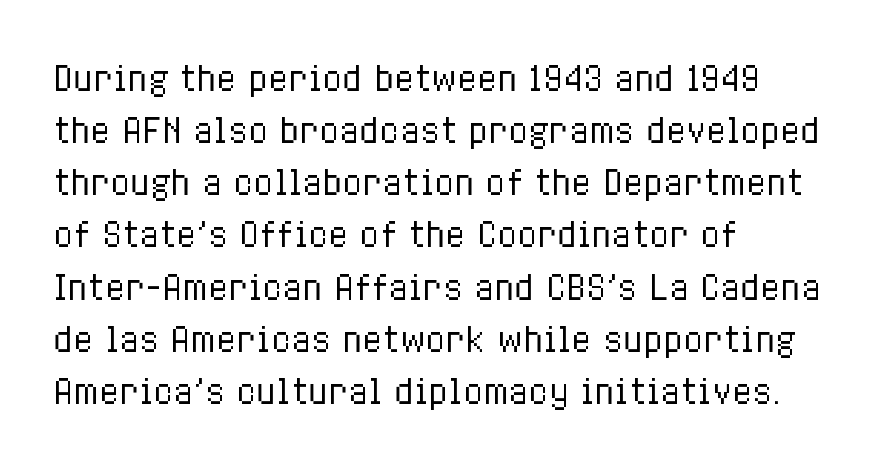
{"italic": "no", "bold": "no", "weight": "regular", "width": "condensed", "stroke_contrast": "low", "x_height": "medium", "monospaced": "no", "underline": "no", "align": "left", "line_spacing": "normal", "line_spacing_ratio": 1.58, "letter_spacing": "normal", "letter_spacing_em": 0.0, "glyph_px": 33}
